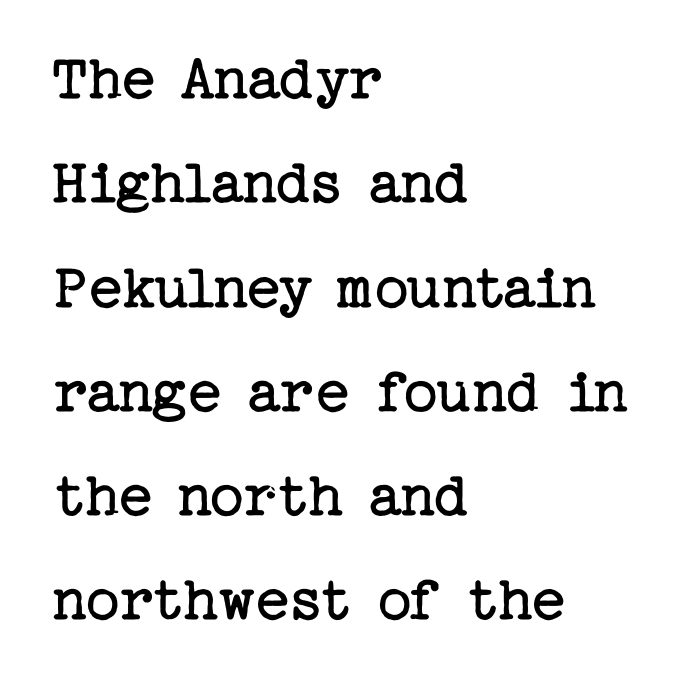
Each line starts at the same left margin while the right side varies. These lines keep a tight, regular rhythm from letter to letter. Evenly set lines give the paragraph a standard silhouette. The zone under the glyphs is completely vacant. Stroke mass is kept to a normal reading level or below.
